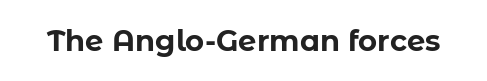
{"serif": "no", "italic": "no", "bold": "yes", "weight": "bold", "width": "normal", "stroke_contrast": "low", "x_height": "medium", "monospaced": "no", "underline": "no", "letter_spacing": "normal", "letter_spacing_em": 0.0, "glyph_px": 29}
